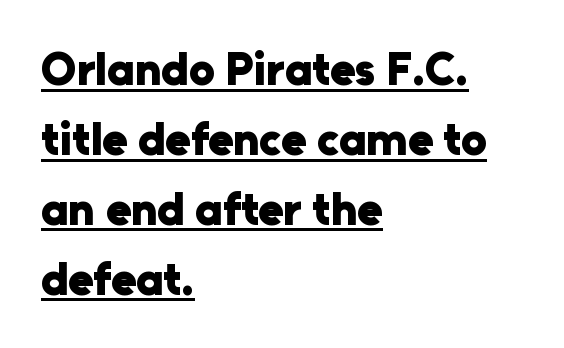
{"serif": "no", "italic": "no", "bold": "yes", "weight": "heavy", "width": "normal", "stroke_contrast": "low", "x_height": "medium", "monospaced": "no", "underline": "yes", "align": "left", "line_spacing": "normal", "line_spacing_ratio": 1.52, "letter_spacing": "normal", "letter_spacing_em": 0.0, "glyph_px": 46}
